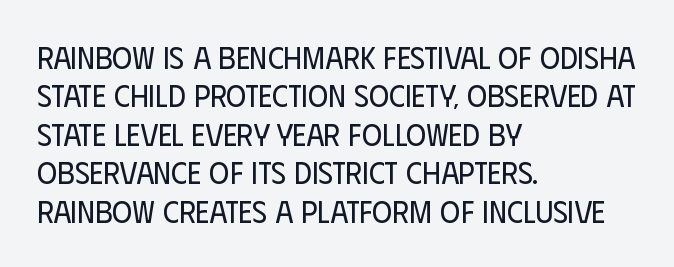
{"serif": "no", "italic": "no", "bold": "no", "weight": "regular", "width": "condensed", "stroke_contrast": "low", "x_height": "large", "monospaced": "no", "underline": "no", "align": "left", "line_spacing_ratio": 1.24, "letter_spacing": "normal", "letter_spacing_em": 0.0, "glyph_px": 31}
